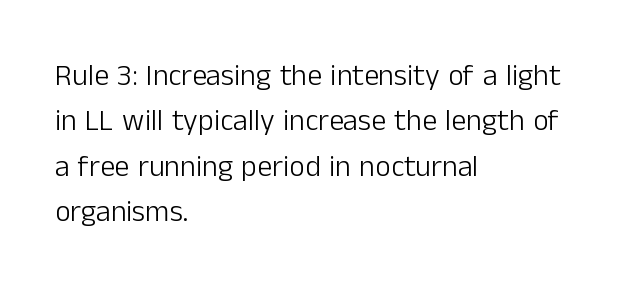
The letters stand upright; this is a roman face. The lines are quadded left. Each letter keeps its own natural width here, so spacing adapts to shape. This rendering leaves character spacing at its baseline value.
